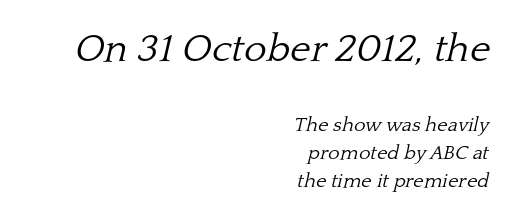
Are there feet on the stems? There are — it's a serif. The glyphs look as if they've been sheared to an angle. Is the block centered? No — it sits flush against the right margin. The cut favours lightness, reaching ordinary text weight at its darkest.
